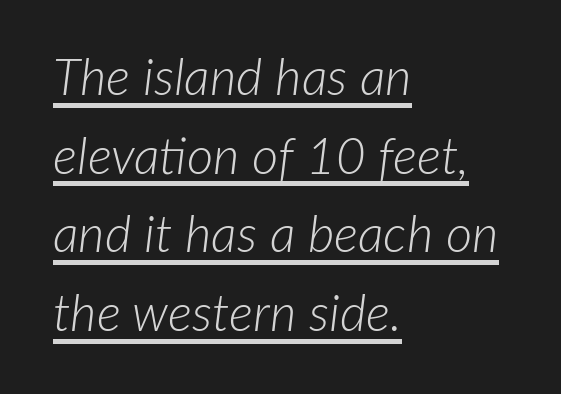
Q: Is the text bold? A: No.
Q: Is the text italic (slanted)? A: Yes, it leans right by about 7 degrees.
Q: Is the text underlined? A: Yes.
Q: How is the paragraph aligned? A: Left-aligned.
Q: Is the spacing between letters normal or unusually wide? A: Normal.
Q: Is the spacing between lines tight, normal or loose? A: Normal.
Q: Width (condensed, normal, or wide)? A: Normal.
Q: Stroke contrast? A: Low.
Q: x-height? A: Medium.
Q: Monospaced? A: No.
